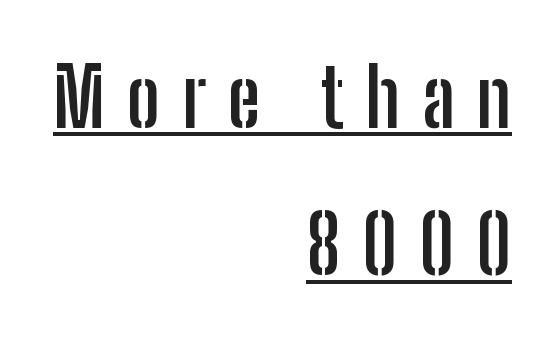
Unlike a traditional serif, this face leaves its strokes unadorned. A typographer would call this underscored text. Summary of weight: heavy, a full bold. Looks like regular typesetting: each glyph gets only the width it needs. The typesetter chose a ragged-left arrangement here.
